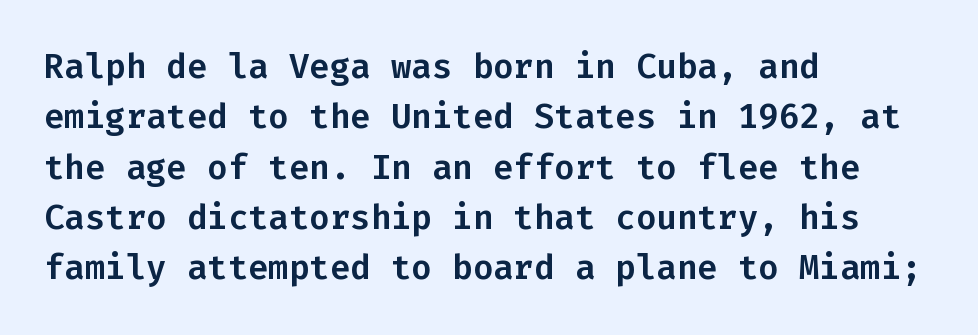
Q: Is the text italic (slanted)? A: No, it is upright.
Q: Is the typeface a serif or a sans-serif typeface? A: Sans-serif.
Q: Is the text underlined? A: No.
Q: How is the paragraph aligned? A: Left-aligned.
Q: Is the spacing between letters normal or unusually wide? A: Normal.
Q: Is the spacing between lines tight, normal or loose? A: Normal.
Q: Width (condensed, normal, or wide)? A: Normal.
Q: Stroke contrast? A: Low.
Q: x-height? A: Medium.
Q: Monospaced? A: Yes.
